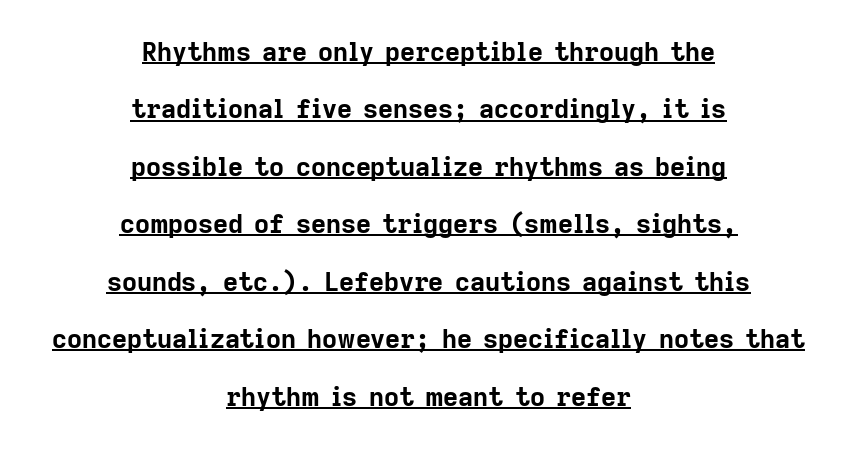
Q: Is the text bold? A: Yes.
Q: Is the text italic (slanted)? A: No, it is upright.
Q: Is the text underlined? A: Yes.
Q: How is the paragraph aligned? A: Centered.
Q: Is the spacing between letters normal or unusually wide? A: Normal.
Q: Is the spacing between lines tight, normal or loose? A: Loose.
